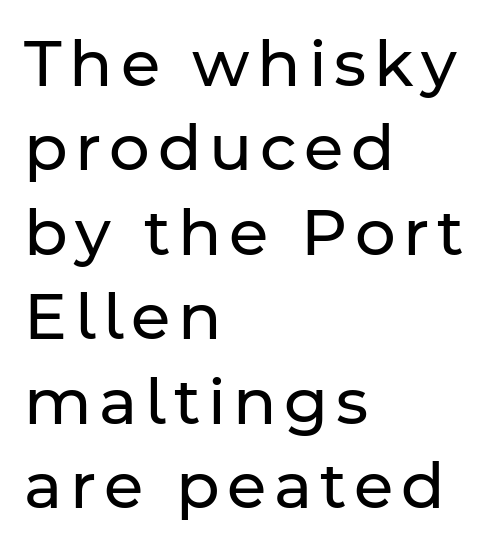
Layout note: lines flush left. Heft: none added — not bold. Ordinary non-slanted type is in use. Compared with typical paragraphs, the rows here are spaced about the same. The designer went with a sans here, leaving each stem footless. Proportional: the letters do not fall into vertical columns.
